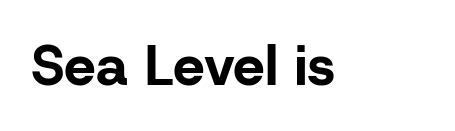
{"serif": "no", "italic": "no", "bold": "yes", "weight": "bold", "width": "normal", "stroke_contrast": "low", "x_height": "medium", "monospaced": "no", "underline": "no", "letter_spacing": "normal", "letter_spacing_em": 0.0, "glyph_px": 56}
